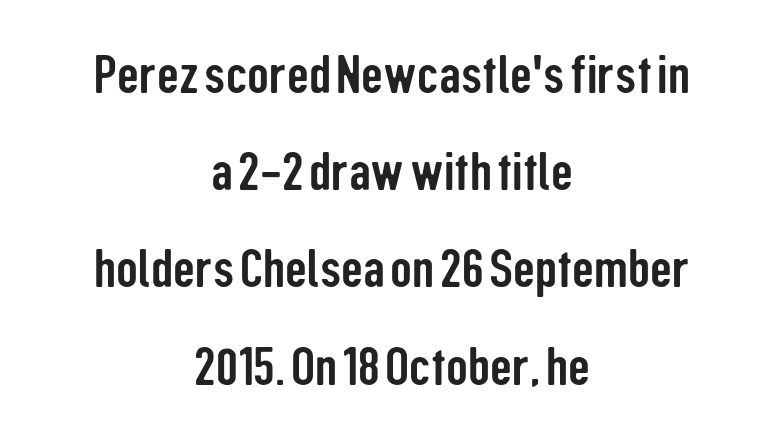
The image shows 54 px condensed sans-serif type, upright; set centered, line spacing 1.8x, normal letter spacing, not underlined; low stroke contrast and a medium x-height.
